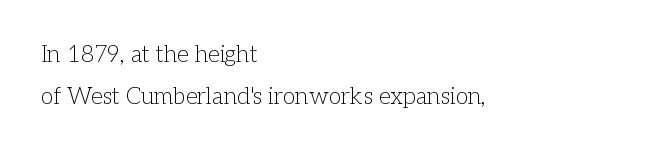
Here the glyphs are tracked normally, forming tight word shapes. Horizontally, the lines are justified to the leading edge only. Check the space under the baseline: it is left empty. Think standard paragraph weight, or any step lighter than that. Upright lettering throughout.
